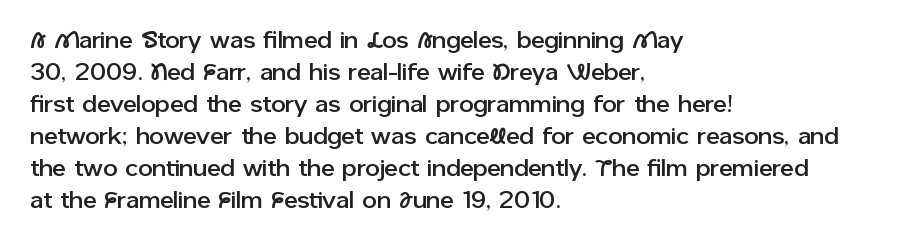
{"italic": "no", "underline": "no", "align": "left", "line_spacing": "normal", "line_spacing_ratio": 1.39, "letter_spacing": "normal", "letter_spacing_em": 0.0, "glyph_px": 23}
